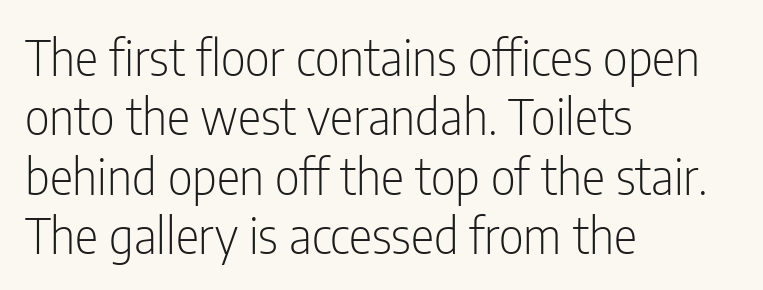
The image shows 49 px light, condensed sans-serif type, upright; set left-aligned, line spacing 1.21x, normal letter spacing, not underlined; low stroke contrast and a medium x-height.
